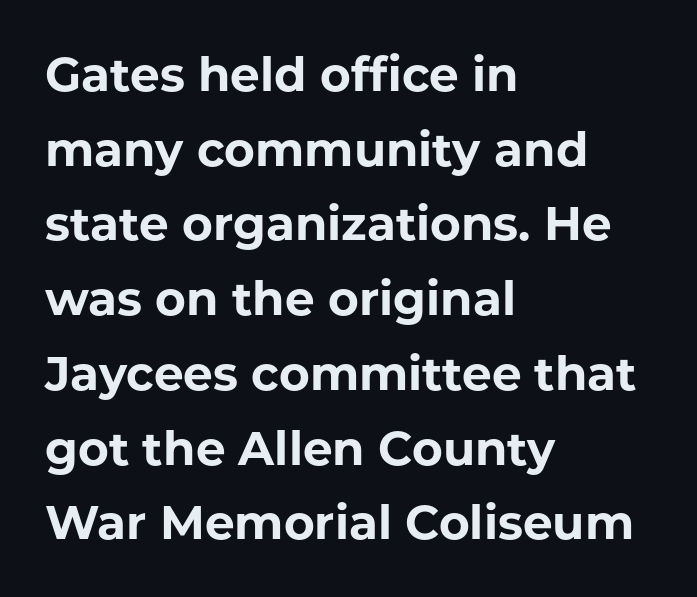
Q: Is the text bold? A: Yes.
Q: Is the text italic (slanted)? A: No, it is upright.
Q: Is the typeface a serif or a sans-serif typeface? A: Sans-serif.
Q: Is the text underlined? A: No.
Q: How is the paragraph aligned? A: Left-aligned.
Q: Is the spacing between letters normal or unusually wide? A: Normal.
Q: Is the spacing between lines tight, normal or loose? A: Normal.
Q: Width (condensed, normal, or wide)? A: Normal.
Q: Stroke contrast? A: Low.
Q: x-height? A: Medium.
Q: Monospaced? A: No.
